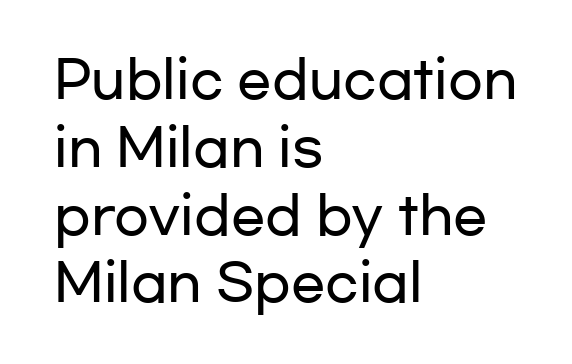
{"serif": "no", "italic": "no", "width": "wide", "stroke_contrast": "low", "x_height": "medium", "monospaced": "no", "underline": "no", "align": "left", "line_spacing": "normal", "line_spacing_ratio": 1.33, "letter_spacing": "normal", "letter_spacing_em": 0.0, "glyph_px": 51}
